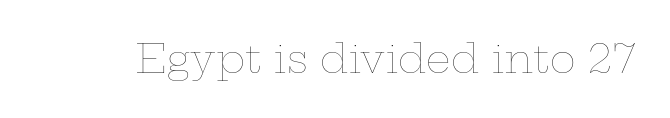
The image shows 39 px thin, wide type, upright; set normal letter spacing, not underlined; low stroke contrast and a medium x-height.
